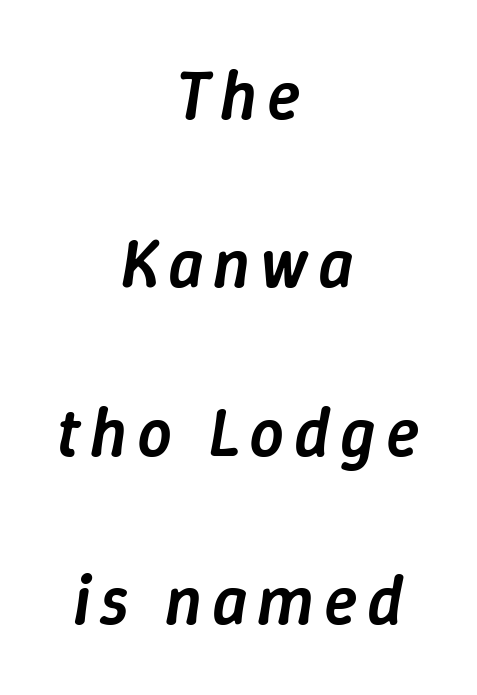
Q: Is the text bold? A: Semi-bold.
Q: Is the text italic (slanted)? A: Yes, it leans right by about 9 degrees.
Q: Is the text underlined? A: No.
Q: How is the paragraph aligned? A: Centered.
Q: Is the spacing between lines tight, normal or loose? A: Loose.
Q: Width (condensed, normal, or wide)? A: Normal.
Q: Stroke contrast? A: Low.
Q: x-height? A: Medium.
Q: Monospaced? A: No.
